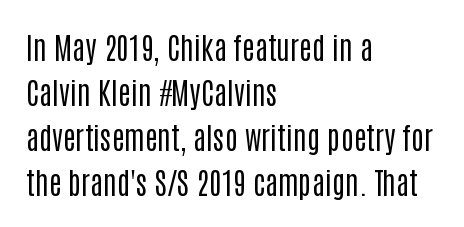
{"serif": "no", "italic": "no", "bold": "no", "weight": "regular", "width": "condensed", "stroke_contrast": "low", "x_height": "large", "monospaced": "no", "underline": "no", "align": "left", "line_spacing": "normal", "line_spacing_ratio": 1.5, "letter_spacing": "normal", "letter_spacing_em": 0.0, "glyph_px": 30}
